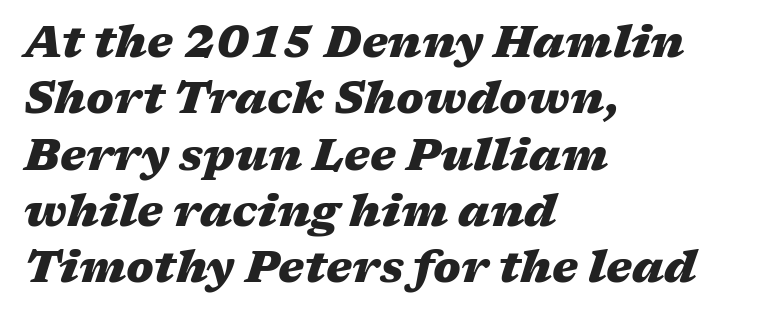
{"italic": "yes", "lean": "right", "slant_degrees": 17, "bold": "yes", "weight": "heavy", "width": "wide", "stroke_contrast": "medium", "x_height": "medium", "monospaced": "no", "underline": "no", "align": "left", "line_spacing": "normal", "line_spacing_ratio": 1.28, "letter_spacing": "normal", "letter_spacing_em": 0.0, "glyph_px": 44}
